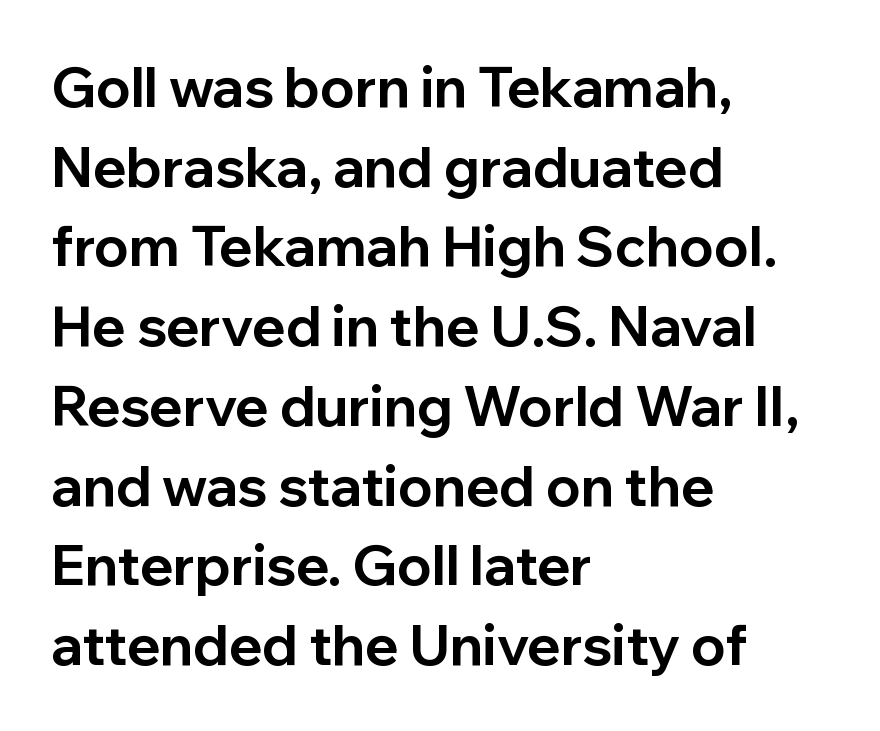
{"serif": "no", "italic": "no", "bold": "yes", "weight": "bold", "width": "normal", "stroke_contrast": "low", "x_height": "medium", "monospaced": "no", "underline": "no", "align": "left", "line_spacing": "normal", "line_spacing_ratio": 1.45, "letter_spacing": "normal", "letter_spacing_em": 0.0, "glyph_px": 55}
